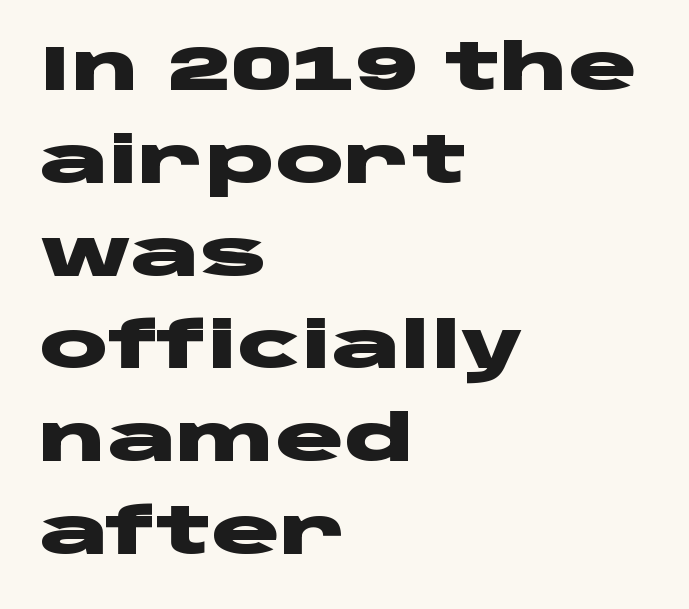
Has an underline been added? It has not. Honestly, the row spacing looks completely unremarkable. Is the type bold? Yes — the strokes are clearly thick and heavy. Tracking here is standard; glyphs follow each other at the usual distance.
